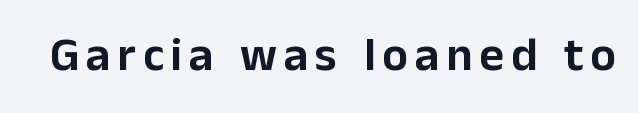
{"serif": "no", "italic": "no", "width": "normal", "stroke_contrast": "low", "x_height": "medium", "monospaced": "no", "underline": "no", "glyph_px": 48}
